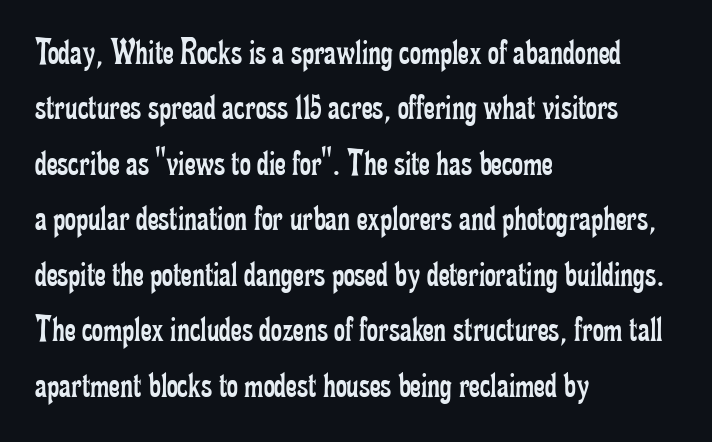
The passage shown is typed in a proportional face where columns would drift. The block of text has a typical density, with ordinary space between rows. The strokes are not fattened; the text isn't bold. The letters stand straight up with perfectly vertical stems. Old-style or modern, the face here clearly has serifs.
